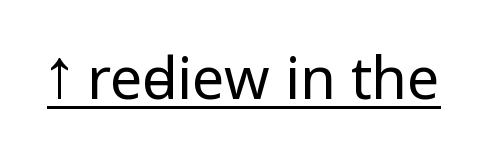
The image shows 58 px regular-weight, condensed sans-serif type, upright; set normal letter spacing, underlined; low stroke contrast.
